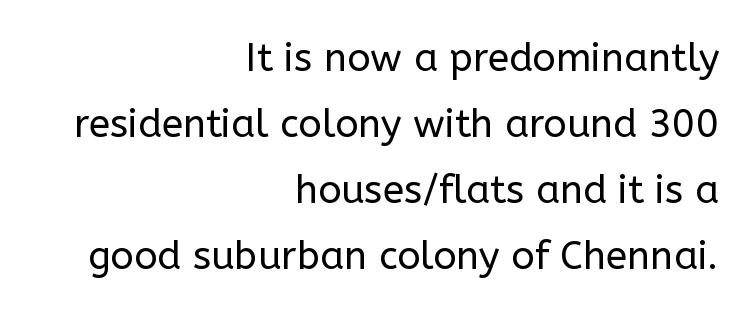
{"serif": "no", "italic": "no", "bold": "no", "weight": "regular", "width": "normal", "stroke_contrast": "low", "x_height": "medium", "monospaced": "no", "underline": "no", "align": "right", "line_spacing": "normal", "line_spacing_ratio": 1.69, "letter_spacing": "normal", "letter_spacing_em": 0.0, "glyph_px": 39}
